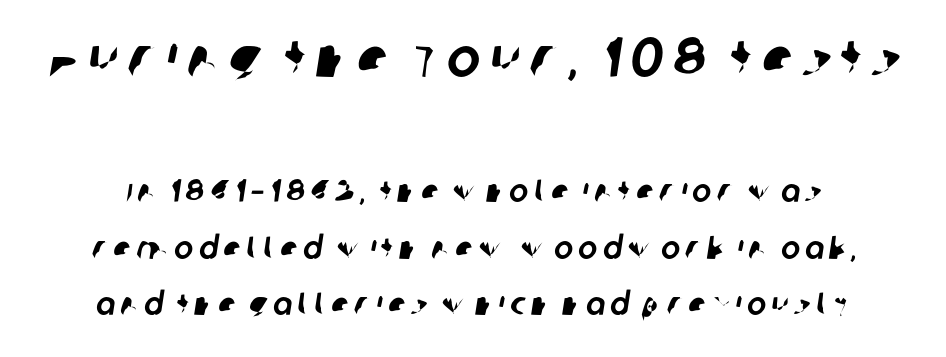
{"serif": "no", "width": "normal", "stroke_contrast": "low", "x_height": "large", "monospaced": "no", "underline": "no", "line_spacing_ratio": 1.77, "larger_block": "first", "size_ratio": 1.75, "glyph_px": 56}
